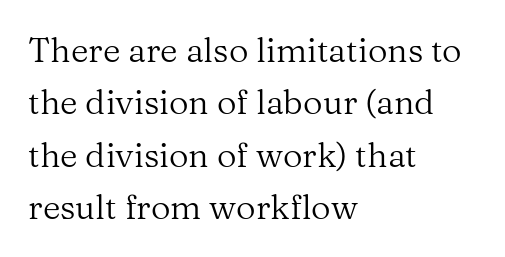
{"serif": "yes", "italic": "no", "bold": "no", "weight": "regular", "width": "normal", "stroke_contrast": "medium", "x_height": "medium", "monospaced": "no", "underline": "no", "align": "left", "line_spacing": "normal", "line_spacing_ratio": 1.54, "letter_spacing": "normal", "letter_spacing_em": 0.0, "glyph_px": 34}
